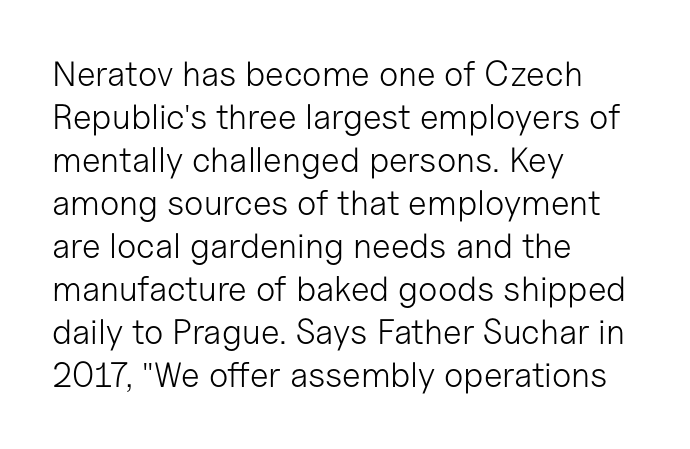
Honestly, the letter spacing is just normal — you wouldn't notice it. Rule under the text: the space is simply empty. Horizontally, the lines are justified to the leading edge only. In terms of letterform style, serifs are entirely absent. Character widths vary here, with narrow letters taking less room than wide ones. If you drew a line through each stem, it would be perfectly vertical.
